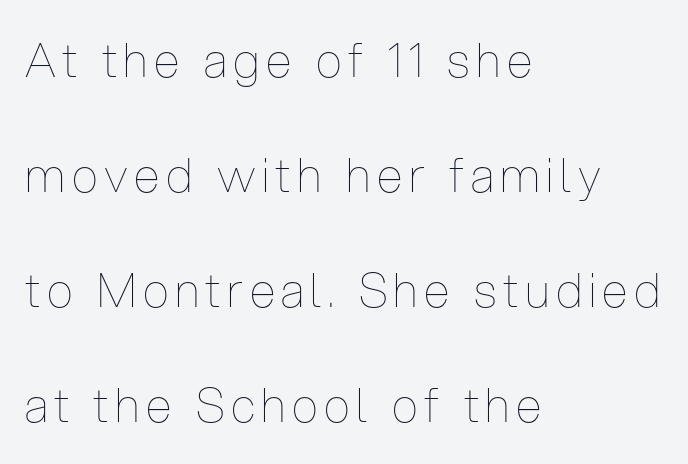
The image shows 47 px thin, condensed type, upright; set left-aligned, loose line spacing (2.45x), not underlined; low stroke contrast and a medium x-height.
